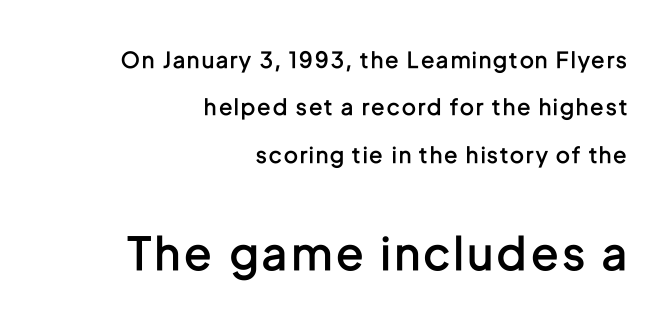
Baseline-to-baseline distance is far greater than the letter height. The letters are semibold — heavier than regular but short of a full bold. Leftover space on each line is placed entirely before the opening word. The space beneath each line is pristine and unruled. Bigger letters appear in the bottom chunk; the top chunk is reduced. The rendering uses natural spacing where letterforms have individual widths.
